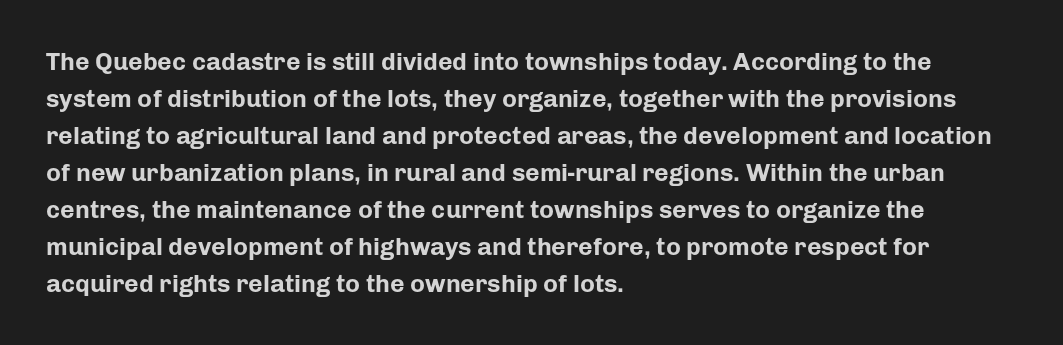
The image shows 25 px bold type, upright; set left-aligned, normal line spacing (1.48x), normal letter spacing, not underlined.
